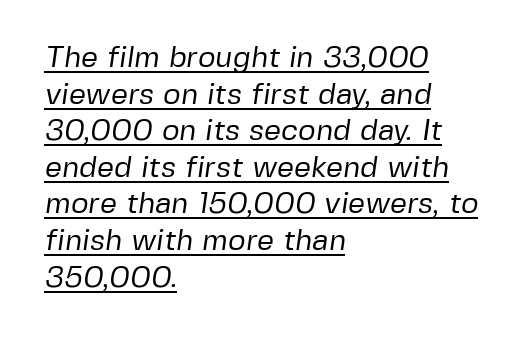
Q: Is the text bold? A: No.
Q: Is the typeface a serif or a sans-serif typeface? A: Sans-serif.
Q: Is the text underlined? A: Yes.
Q: How is the paragraph aligned? A: Left-aligned.
Q: Is the spacing between letters normal or unusually wide? A: Normal.
Q: Width (condensed, normal, or wide)? A: Normal.
Q: Stroke contrast? A: Low.
Q: x-height? A: Medium.
Q: Monospaced? A: No.
